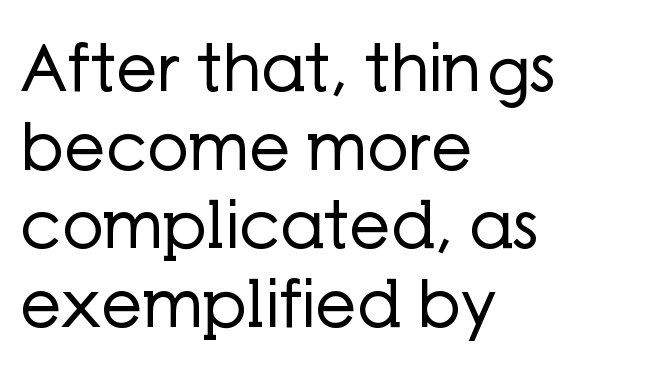
The image shows 65 px regular-weight sans-serif type, upright; set left-aligned, line spacing 1.21x, normal letter spacing, not underlined; low stroke contrast and a medium x-height.
